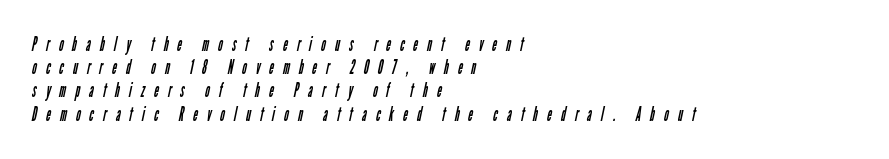
This sample uses expanded letter spacing, leaving extra air between glyphs. The string is rendered with underlining switched off. The characters are drawn with everyday or finer stroke widths. Typeset ragged right — the left edge is the straight one.
